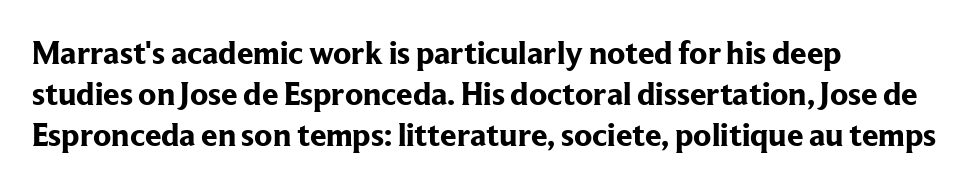
{"serif": "yes", "italic": "no", "bold": "yes", "weight": "bold", "width": "normal", "stroke_contrast": "low", "x_height": "medium", "monospaced": "no", "underline": "no", "align": "left", "line_spacing": "normal", "line_spacing_ratio": 1.25, "letter_spacing": "normal", "letter_spacing_em": 0.0, "glyph_px": 33}
